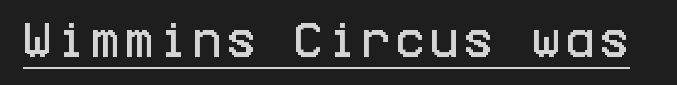
The rendered words wear a rule along their underside. The lettering stays uniformly vertical, giving the passage a roman look. The glyphs in this specimen are sans serif.
